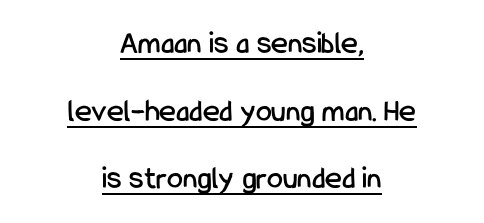
This sample uses an upright cut, with every glyph sitting square on the baseline. In terms of leading, this rendering errs on the spacious side. Nothing unusual about the tracking: characters are spaced as the font intends. This is sans-serif lettering, the kind often seen on screens and signage.
